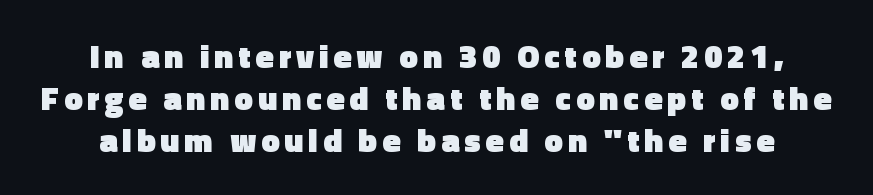
The image shows 33 px heavy sans-serif type, upright; set normal line spacing (1.27x), not underlined; a medium x-height.
